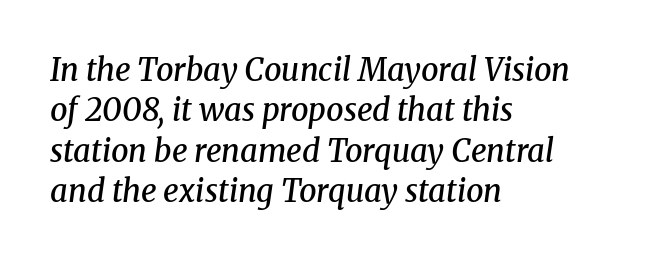
The image shows 31 px semibold serif type, italic (leaning right); set left-aligned, normal line spacing (1.3x), normal letter spacing, not underlined; medium stroke contrast and a medium x-height.
